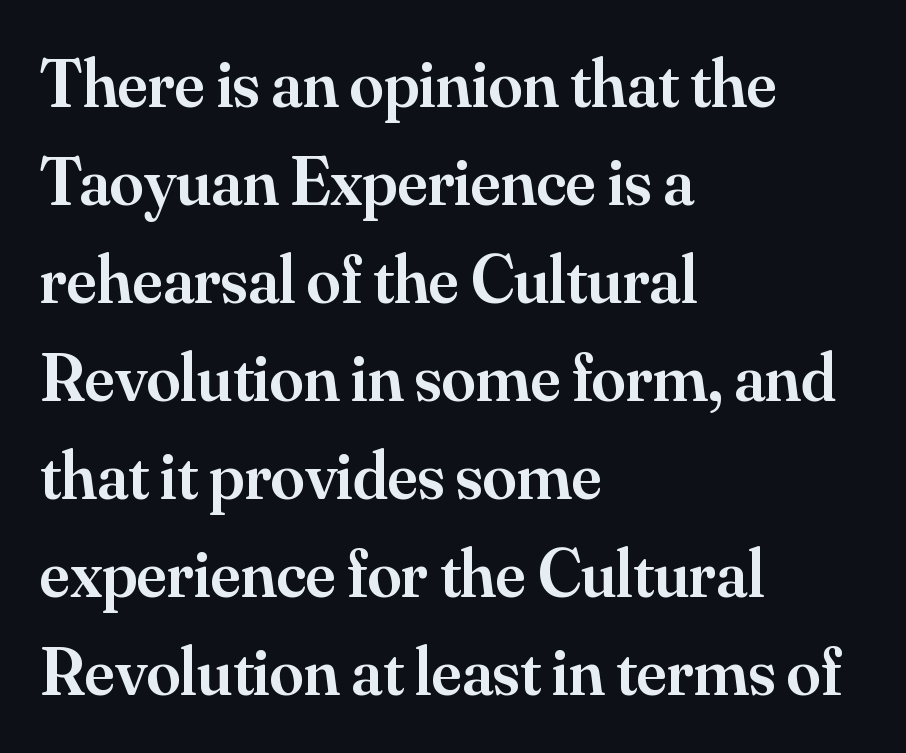
Q: Is the text bold? A: Semi-bold.
Q: Is the text italic (slanted)? A: No, it is upright.
Q: Is the typeface a serif or a sans-serif typeface? A: Serif.
Q: Is the text underlined? A: No.
Q: How is the paragraph aligned? A: Left-aligned.
Q: Is the spacing between letters normal or unusually wide? A: Normal.
Q: Is the spacing between lines tight, normal or loose? A: Normal.
Q: Width (condensed, normal, or wide)? A: Normal.
Q: Stroke contrast? A: Medium.
Q: x-height? A: Small.
Q: Monospaced? A: No.
